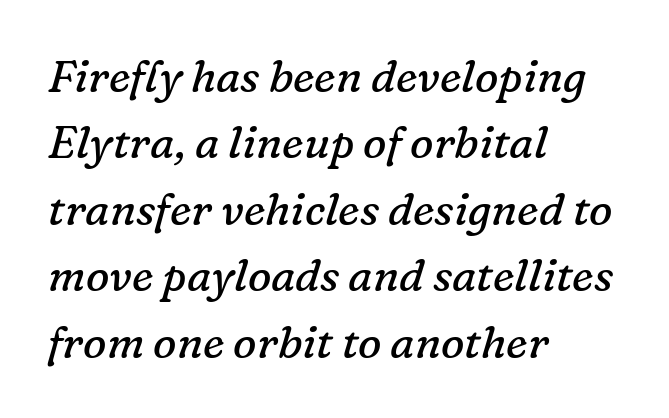
Q: Is the text bold? A: No.
Q: Is the text italic (slanted)? A: Yes, it leans right by about 16 degrees.
Q: Is the typeface a serif or a sans-serif typeface? A: Serif.
Q: Is the text underlined? A: No.
Q: How is the paragraph aligned? A: Left-aligned.
Q: Is the spacing between letters normal or unusually wide? A: Normal.
Q: Is the spacing between lines tight, normal or loose? A: Normal.
Q: Width (condensed, normal, or wide)? A: Normal.
Q: Stroke contrast? A: Low.
Q: x-height? A: Medium.
Q: Monospaced? A: No.
